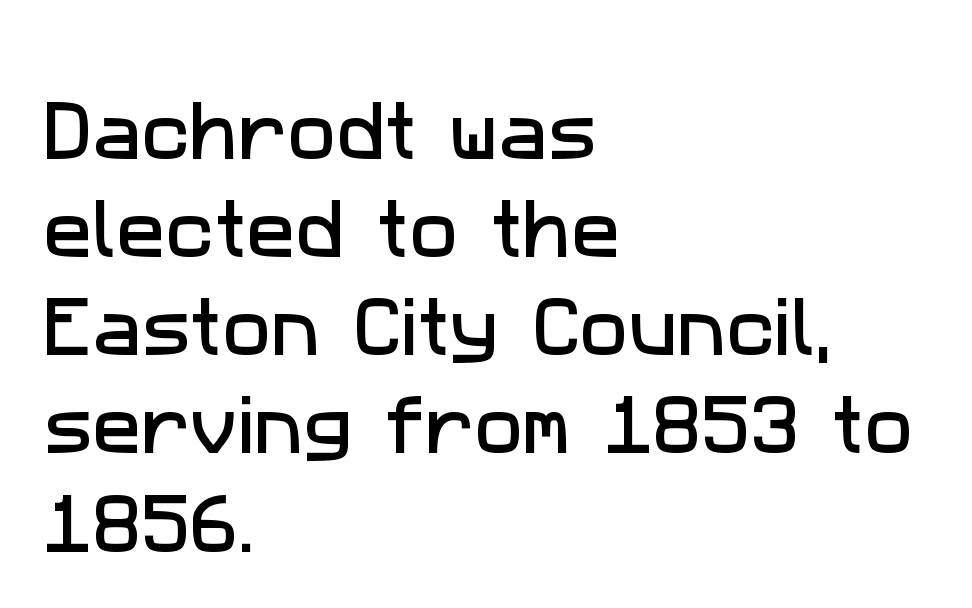
Beneath every word, the page is bare. Unlike a traditional serif, this face leaves its strokes unadorned. Does the leading feel generous? No, just average. Reading down the block, your eye returns to a fixed left position each line. Do the characters align in a grid? No, the font is proportional.
